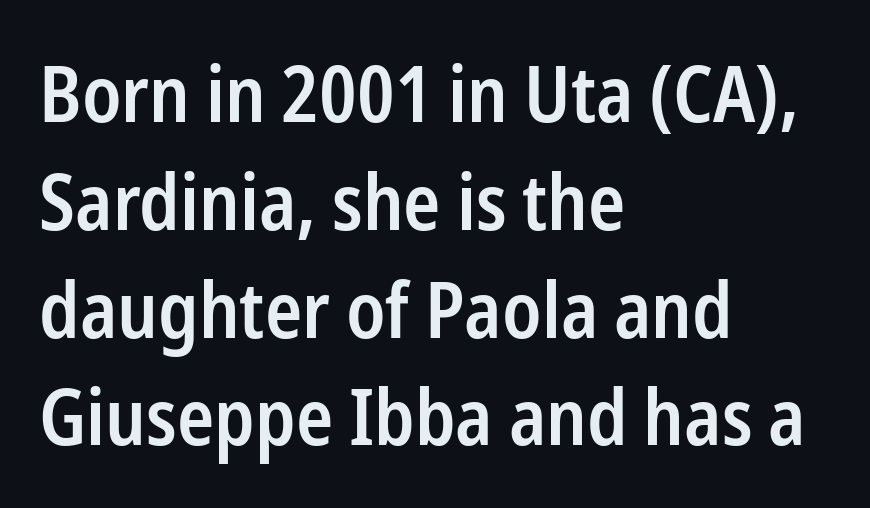
The font's upright variant was chosen for this text. Nobody touched the tracking dial on this one. This sample is left-justified, so line endings fall wherever the words run out. The designer left line spacing at the default. A fair bit of extra ink — the face is semibold, not bold. Think of a printed novel: that variable character pitch is what you see here.
